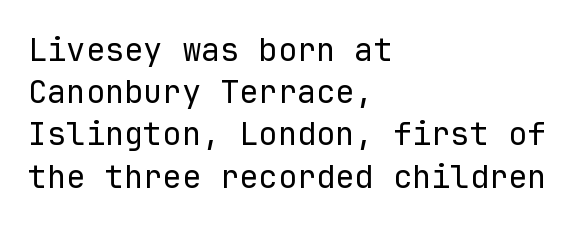
Q: Is the text bold? A: No.
Q: Is the text italic (slanted)? A: No, it is upright.
Q: Is the typeface a serif or a sans-serif typeface? A: Sans-serif.
Q: Is the text underlined? A: No.
Q: How is the paragraph aligned? A: Left-aligned.
Q: Is the spacing between letters normal or unusually wide? A: Normal.
Q: Is the spacing between lines tight, normal or loose? A: Normal.
Q: Width (condensed, normal, or wide)? A: Normal.
Q: Stroke contrast? A: Low.
Q: x-height? A: Medium.
Q: Monospaced? A: Yes.
